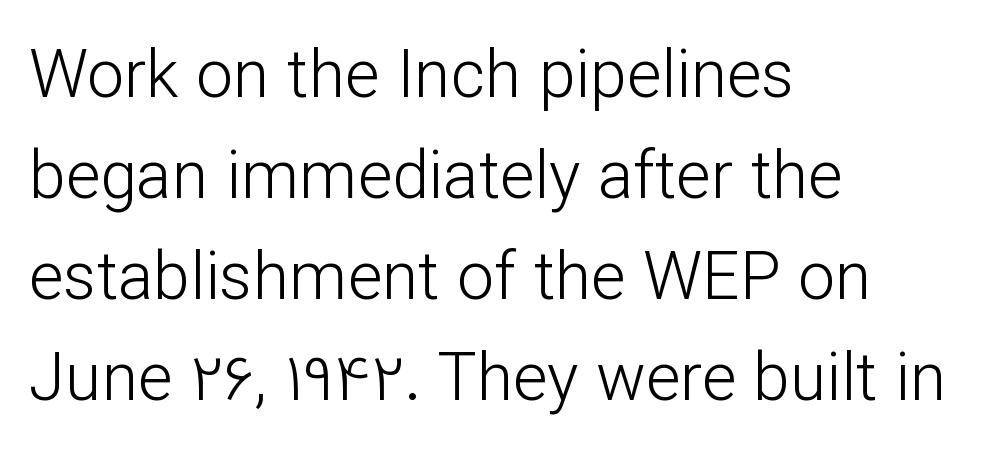
Q: Is the text bold? A: No.
Q: Is the text italic (slanted)? A: No, it is upright.
Q: Is the typeface a serif or a sans-serif typeface? A: Sans-serif.
Q: Is the text underlined? A: No.
Q: How is the paragraph aligned? A: Left-aligned.
Q: Is the spacing between letters normal or unusually wide? A: Normal.
Q: Is the spacing between lines tight, normal or loose? A: Normal.
Q: Width (condensed, normal, or wide)? A: Normal.
Q: Stroke contrast? A: Low.
Q: x-height? A: Medium.
Q: Monospaced? A: No.
